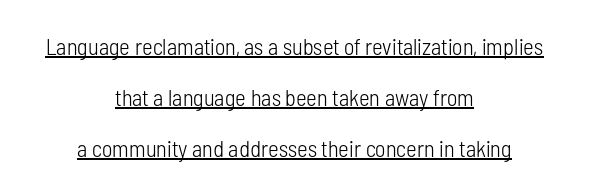
The image shows 23 px text type, upright; set centered, loose line spacing (2.22x), normal letter spacing, underlined.
